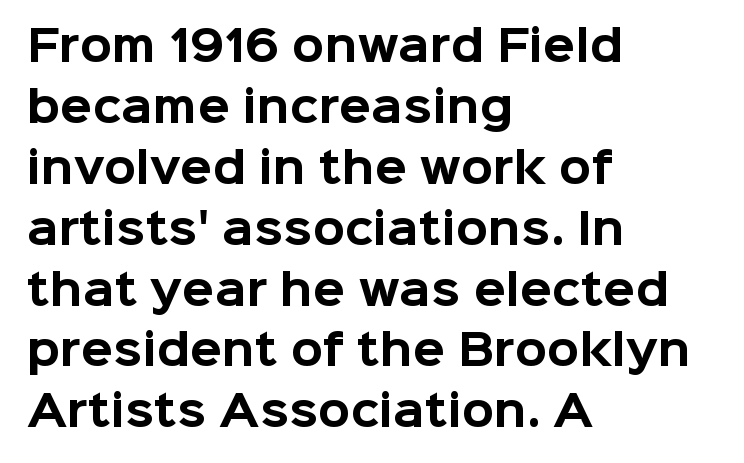
{"serif": "no", "italic": "no", "bold": "yes", "weight": "bold", "width": "normal", "stroke_contrast": "low", "x_height": "medium", "monospaced": "no", "underline": "no", "align": "left", "line_spacing": "normal", "line_spacing_ratio": 1.45, "letter_spacing": "normal", "letter_spacing_em": 0.0, "glyph_px": 42}
